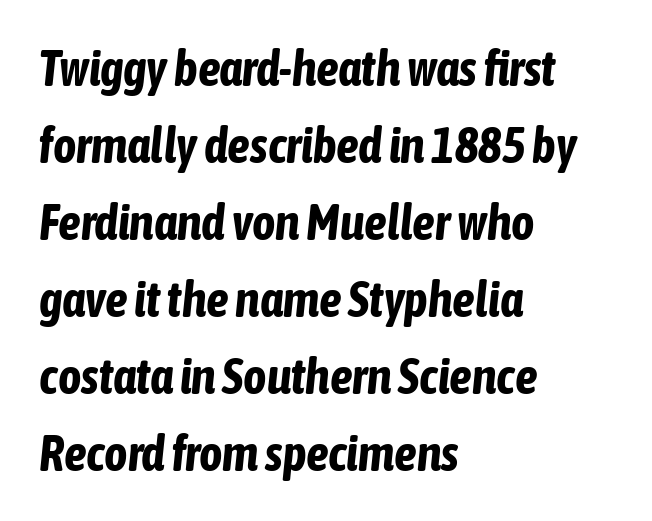
Typographic density is high because the face is bold. Nothing unusual about the tracking: characters are spaced as the font intends. Notice how the passage keeps a crisp vertical edge on the left only. Only glyphs here, with clear space below each row. Spacing verdict: proportional, widths tailored to each character. Compared with ordinary roman type, these characters are visibly tilted.
